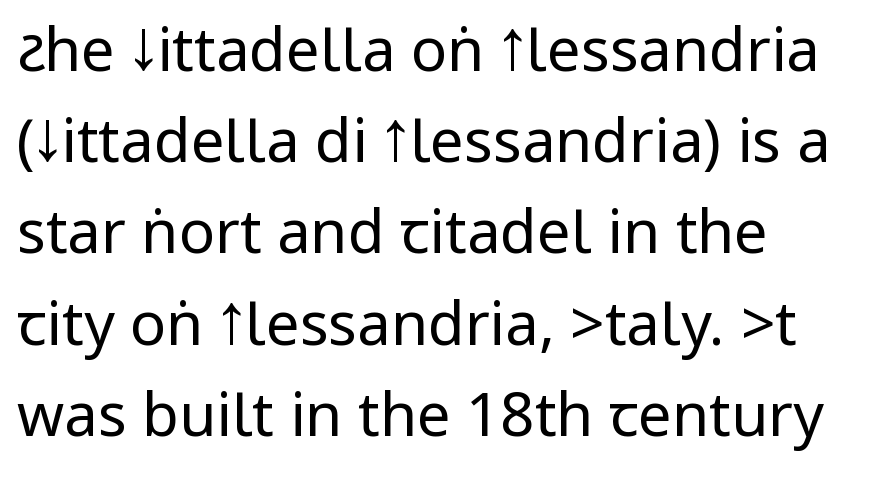
Q: Is the text bold? A: No.
Q: Is the text italic (slanted)? A: No, it is upright.
Q: Is the typeface a serif or a sans-serif typeface? A: Sans-serif.
Q: Is the text underlined? A: No.
Q: How is the paragraph aligned? A: Left-aligned.
Q: Is the spacing between letters normal or unusually wide? A: Normal.
Q: Is the spacing between lines tight, normal or loose? A: Normal.
Q: Width (condensed, normal, or wide)? A: Condensed.
Q: Stroke contrast? A: Low.
